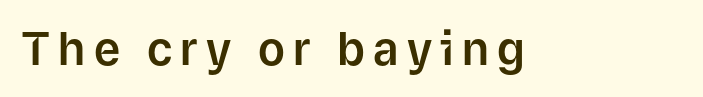
The image shows 45 px sans-serif type, upright; set not underlined; low stroke contrast and a medium x-height.
